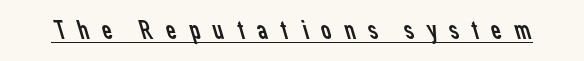
Q: Is the text bold? A: No.
Q: Is the typeface a serif or a sans-serif typeface? A: Sans-serif.
Q: Is the text underlined? A: Yes.
Q: Is the spacing between letters normal or unusually wide? A: Unusually wide.
Q: Width (condensed, normal, or wide)? A: Normal.
Q: Stroke contrast? A: Low.
Q: x-height? A: Medium.
Q: Monospaced? A: No.
